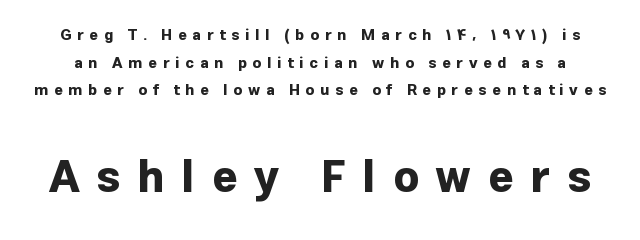
Q: Is the text bold? A: Yes.
Q: Is the text italic (slanted)? A: No, it is upright.
Q: Is the typeface a serif or a sans-serif typeface? A: Sans-serif.
Q: Is the text underlined? A: No.
Q: Is the spacing between letters normal or unusually wide? A: Unusually wide.
Q: Which block of text is set in a larger size, the first (top) or the second (bottom)? A: The second (bottom) one.
Q: Width (condensed, normal, or wide)? A: Normal.
Q: Stroke contrast? A: Low.
Q: x-height? A: Medium.
Q: Monospaced? A: No.
